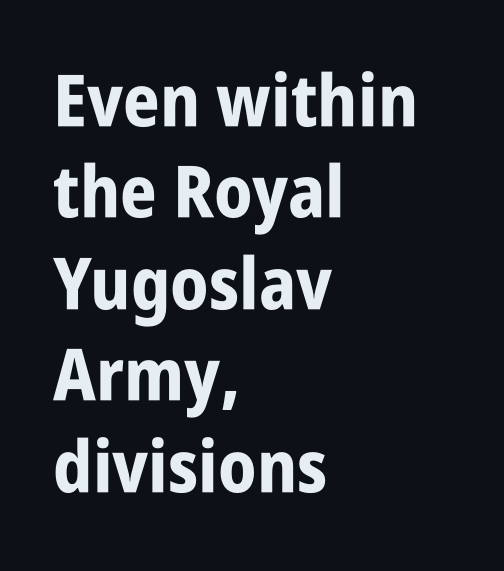
Is the letter spacing exaggerated? No — it looks like the ordinary default. Proportional: the letters do not fall into vertical columns. Classification — sans serif. When letters stand straight like this, we call the style roman or upright. Short and long lines alike share a common starting point at left.
